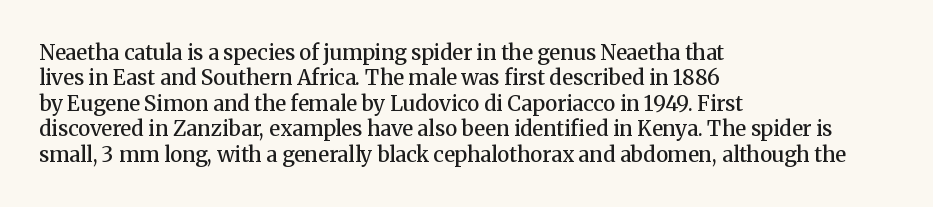
The image shows 21 px text type, upright; set left-aligned, line spacing 1.21x, normal letter spacing, not underlined.
